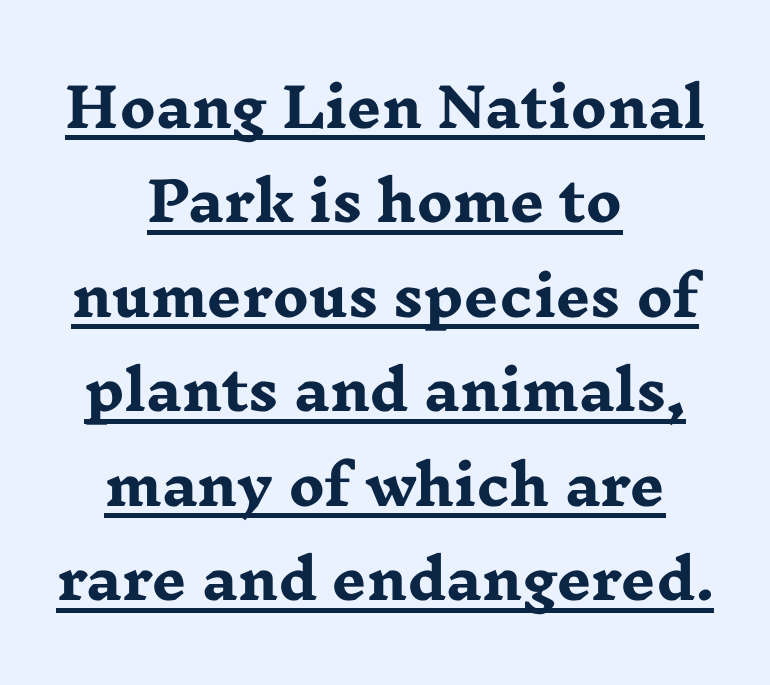
Q: Is the text bold? A: Yes.
Q: Is the text italic (slanted)? A: No, it is upright.
Q: Is the typeface a serif or a sans-serif typeface? A: Serif.
Q: Is the text underlined? A: Yes.
Q: How is the paragraph aligned? A: Centered.
Q: Is the spacing between letters normal or unusually wide? A: Normal.
Q: Width (condensed, normal, or wide)? A: Wide.
Q: Stroke contrast? A: Low.
Q: x-height? A: Medium.
Q: Monospaced? A: No.
